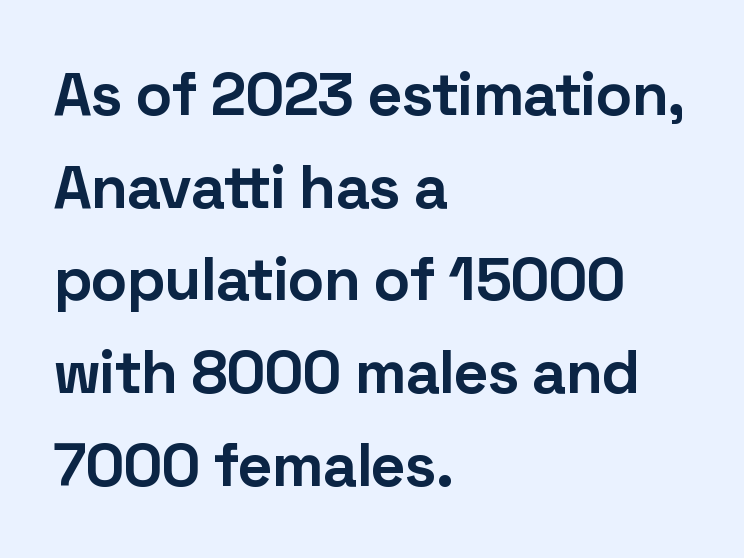
Q: Is the text bold? A: Yes.
Q: Is the text italic (slanted)? A: No, it is upright.
Q: Is the typeface a serif or a sans-serif typeface? A: Sans-serif.
Q: Is the text underlined? A: No.
Q: How is the paragraph aligned? A: Left-aligned.
Q: Is the spacing between letters normal or unusually wide? A: Normal.
Q: Is the spacing between lines tight, normal or loose? A: Normal.
Q: Width (condensed, normal, or wide)? A: Normal.
Q: Stroke contrast? A: Low.
Q: x-height? A: Medium.
Q: Monospaced? A: No.
